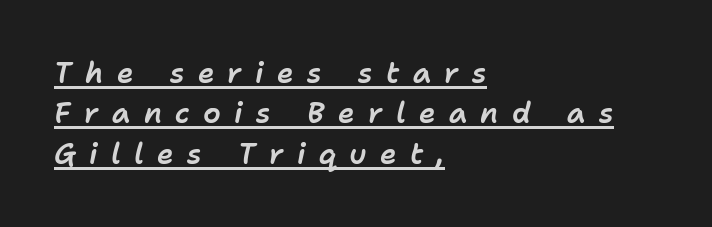
Q: Is the text italic (slanted)? A: Yes, it leans right by about 11 degrees.
Q: Is the text underlined? A: Yes.
Q: How is the paragraph aligned? A: Left-aligned.
Q: Is the spacing between letters normal or unusually wide? A: Unusually wide.
Q: Is the spacing between lines tight, normal or loose? A: Normal.
Q: Width (condensed, normal, or wide)? A: Normal.
Q: Stroke contrast? A: Low.
Q: x-height? A: Medium.
Q: Monospaced? A: No.
